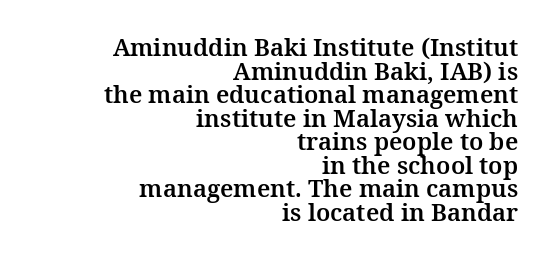
Q: Is the text italic (slanted)? A: No, it is upright.
Q: Is the text underlined? A: No.
Q: How is the paragraph aligned? A: Right-aligned.
Q: Is the spacing between letters normal or unusually wide? A: Normal.
Q: Is the spacing between lines tight, normal or loose? A: Tight.
